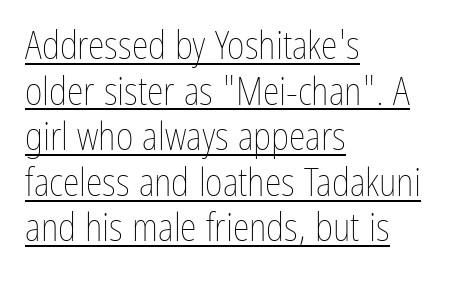
The image shows 38 px thin, condensed type, upright; set left-aligned, line spacing 1.2x, normal letter spacing, underlined; low stroke contrast and a medium x-height.
